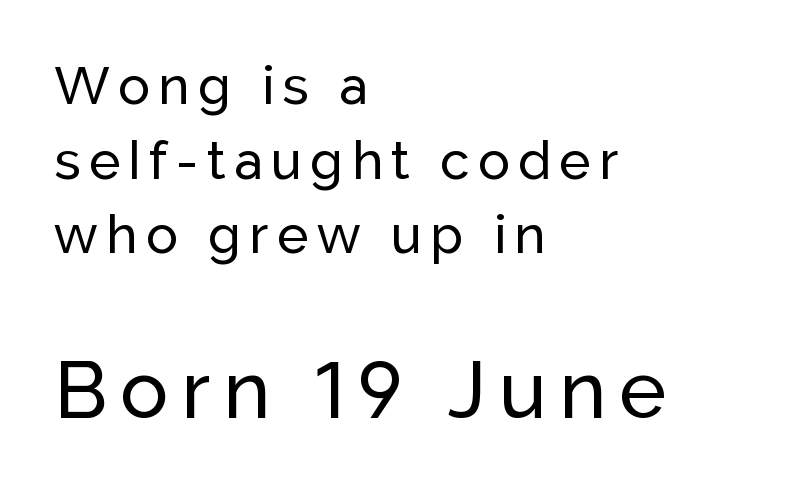
Q: Is the text italic (slanted)? A: No, it is upright.
Q: Is the typeface a serif or a sans-serif typeface? A: Sans-serif.
Q: Is the text underlined? A: No.
Q: How is the paragraph aligned? A: Left-aligned.
Q: Is the spacing between lines tight, normal or loose? A: Normal.
Q: Which block of text is set in a larger size, the first (top) or the second (bottom)? A: The second (bottom) one.
Q: Width (condensed, normal, or wide)? A: Normal.
Q: Stroke contrast? A: Low.
Q: x-height? A: Medium.
Q: Monospaced? A: No.
